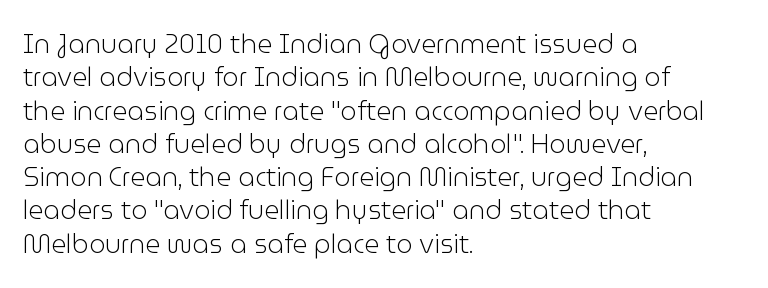
Compared with typical paragraphs, the rows here are spaced about the same. The letters stand straight up with perfectly vertical stems. Short and long lines alike share a common starting point at left. Is the stroke heavy? The answer is a plain regular-or-lighter. In terms of letterspacing, this is plain default setting. Just letters on the line, the space beneath them empty.
